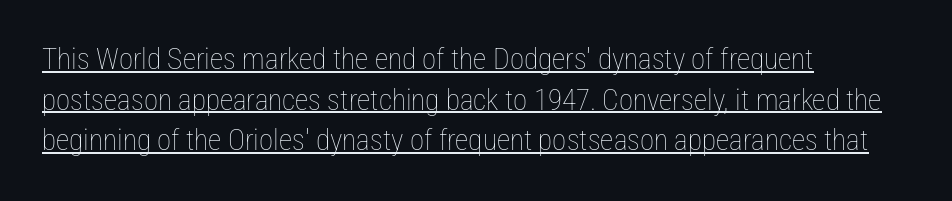
The letters stand straight up with perfectly vertical stems. This sample has the flowing, uneven cadence of proportional lettering. Every word sits above its own underline. Each line starts at the same left margin while the right side varies.
